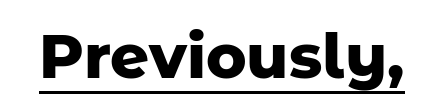
Q: Is the text bold? A: Yes.
Q: Is the text italic (slanted)? A: No, it is upright.
Q: Is the typeface a serif or a sans-serif typeface? A: Sans-serif.
Q: Is the text underlined? A: Yes.
Q: Is the spacing between letters normal or unusually wide? A: Normal.
Q: Width (condensed, normal, or wide)? A: Normal.
Q: Stroke contrast? A: Low.
Q: x-height? A: Medium.
Q: Monospaced? A: No.
